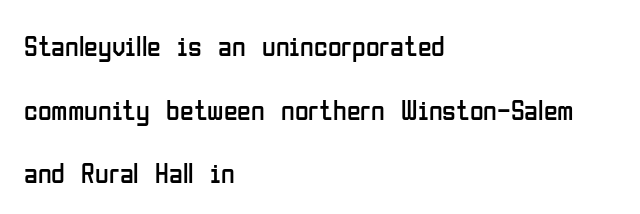
{"serif": "no", "italic": "no", "bold": "no", "weight": "regular", "width": "condensed", "stroke_contrast": "low", "x_height": "medium", "monospaced": "no", "underline": "no", "align": "left", "line_spacing": "loose", "line_spacing_ratio": 2.27, "letter_spacing": "normal", "letter_spacing_em": 0.0, "glyph_px": 28}
